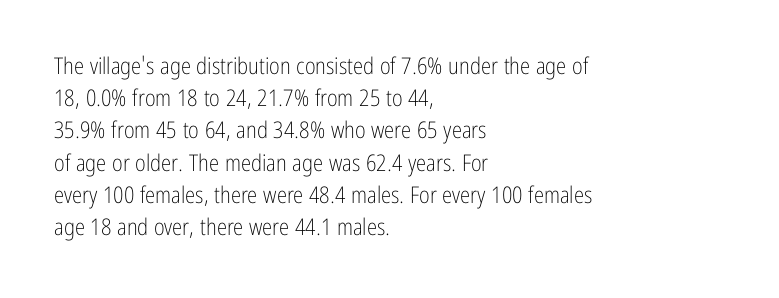
{"italic": "no", "bold": "no", "underline": "no", "align": "left", "line_spacing": "normal", "line_spacing_ratio": 1.4, "letter_spacing": "normal", "letter_spacing_em": 0.0, "glyph_px": 23}
